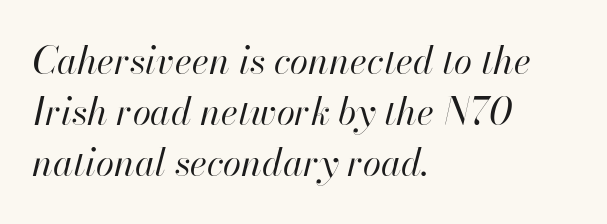
The image shows 37 px regular-weight type, italic (leaning right); set left-aligned, normal line spacing (1.38x), normal letter spacing, not underlined; high stroke contrast and a small x-height.
